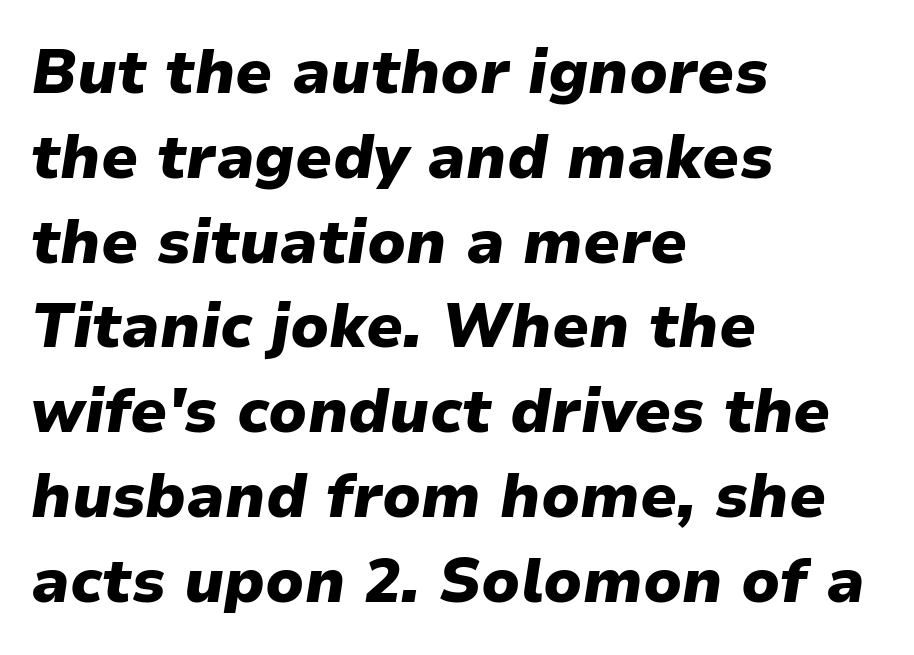
{"italic": "yes", "lean": "right", "slant_degrees": 9, "bold": "yes", "weight": "heavy", "width": "normal", "stroke_contrast": "low", "x_height": "medium", "monospaced": "no", "underline": "no", "align": "left", "line_spacing": "normal", "line_spacing_ratio": 1.39, "letter_spacing": "normal", "letter_spacing_em": 0.0, "glyph_px": 61}
